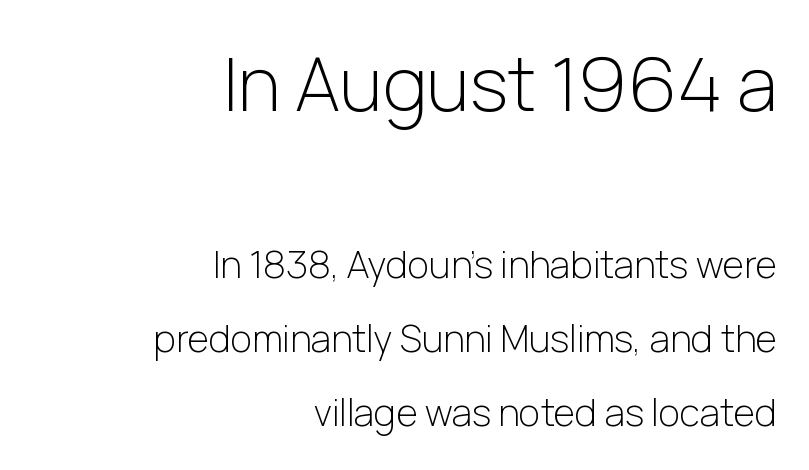
{"serif": "no", "italic": "no", "bold": "no", "weight": "light", "width": "normal", "stroke_contrast": "low", "x_height": "medium", "monospaced": "no", "underline": "no", "align": "right", "line_spacing": "loose", "line_spacing_ratio": 1.99, "letter_spacing": "normal", "letter_spacing_em": 0.0, "larger_block": "first", "size_ratio": 2.0, "glyph_px": 74}
